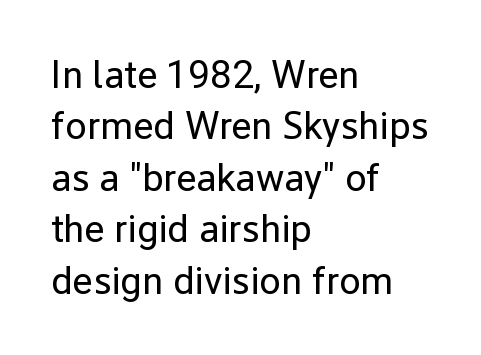
Q: Is the text bold? A: No.
Q: Is the text italic (slanted)? A: No, it is upright.
Q: Is the typeface a serif or a sans-serif typeface? A: Sans-serif.
Q: Is the text underlined? A: No.
Q: How is the paragraph aligned? A: Left-aligned.
Q: Is the spacing between letters normal or unusually wide? A: Normal.
Q: Is the spacing between lines tight, normal or loose? A: Normal.
Q: Width (condensed, normal, or wide)? A: Normal.
Q: Stroke contrast? A: Low.
Q: x-height? A: Medium.
Q: Monospaced? A: No.
